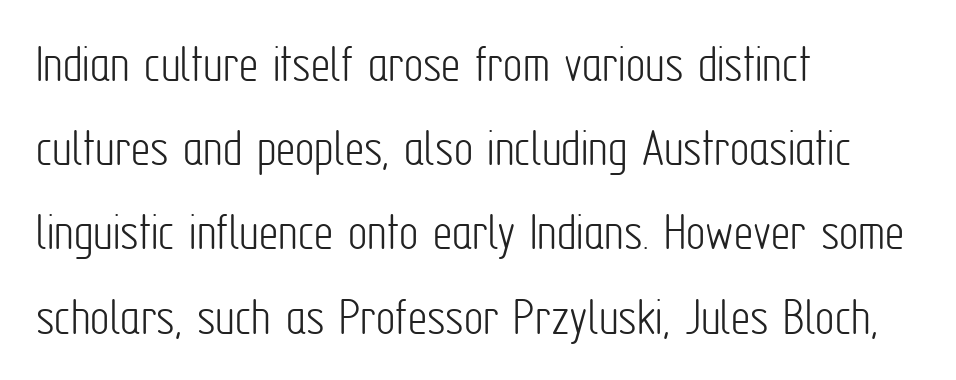
The letters stand straight up with perfectly vertical stems. Has an underline been added? It has not. No heavy texture on the line: the type isn't bold. Does the leading feel generous? No, just average. The rendering keeps characters at their native spacing. The lines are quadded left.
